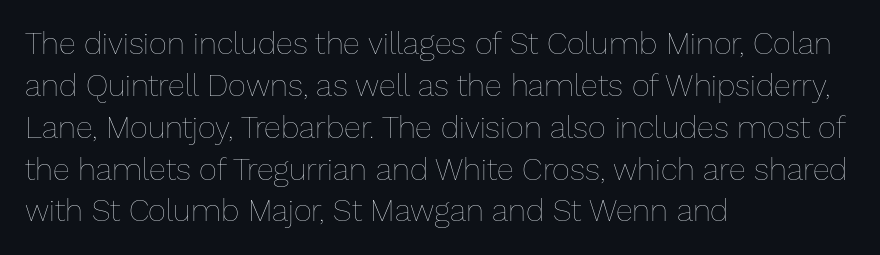
{"italic": "no", "bold": "no", "weight": "thin", "width": "normal", "stroke_contrast": "low", "x_height": "medium", "monospaced": "no", "underline": "no", "align": "left", "line_spacing": "normal", "line_spacing_ratio": 1.35, "letter_spacing": "normal", "letter_spacing_em": 0.0, "glyph_px": 31}
